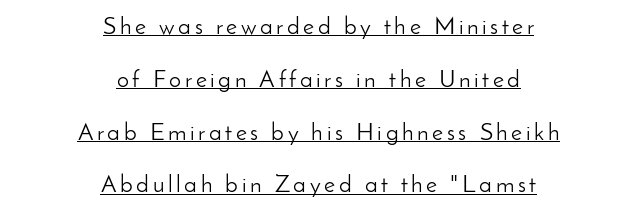
Q: Is the text bold? A: No.
Q: Is the text italic (slanted)? A: No, it is upright.
Q: Is the text underlined? A: Yes.
Q: How is the paragraph aligned? A: Centered.
Q: Is the spacing between lines tight, normal or loose? A: Loose.
